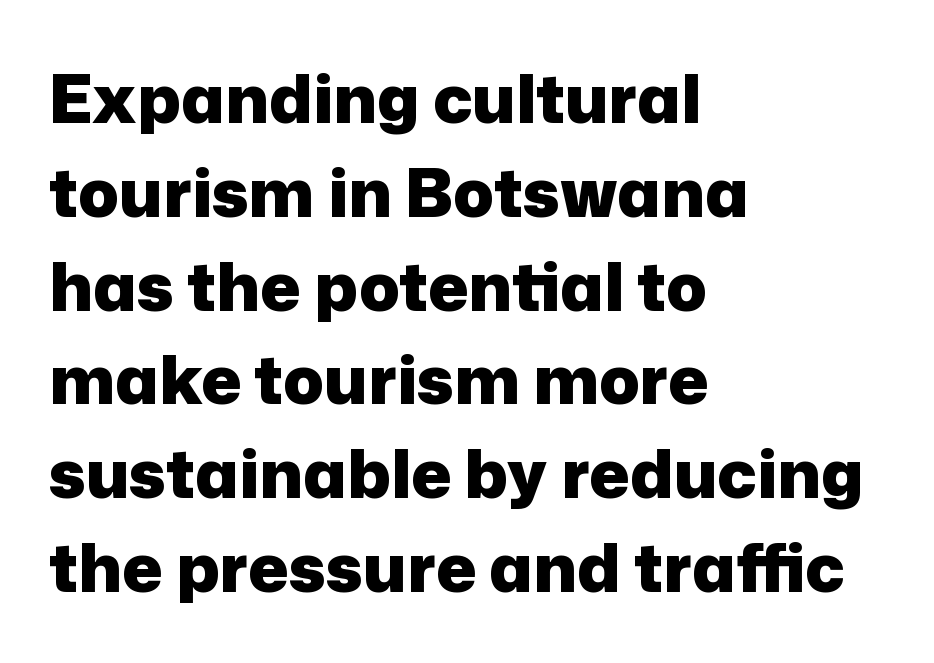
The image shows 67 px heavy sans-serif type, upright; set left-aligned, normal line spacing (1.4x), normal letter spacing, not underlined; low stroke contrast and a medium x-height.
